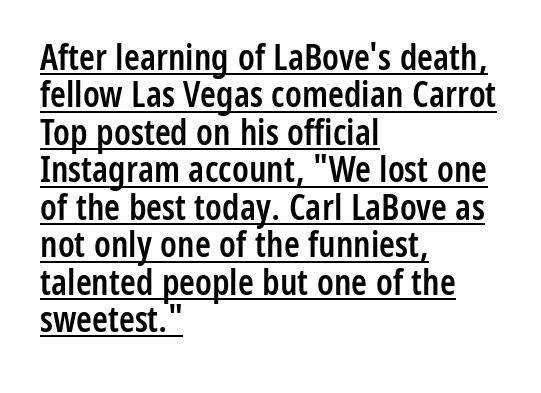
Regarding leading, the lines here are crowded together. One-word summary of the alignment: left. No feet cap the strokes, marking this as sans-serif type. It's the straight-up-and-down kind of type.
